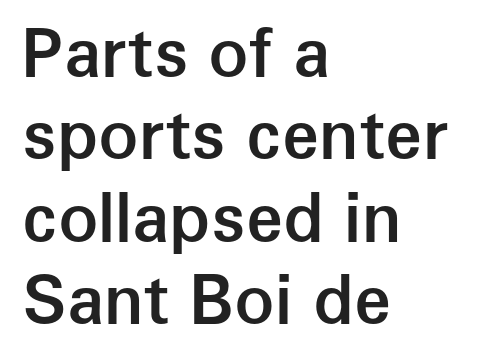
Q: Is the text bold? A: Semi-bold.
Q: Is the text italic (slanted)? A: No, it is upright.
Q: Is the typeface a serif or a sans-serif typeface? A: Sans-serif.
Q: Is the text underlined? A: No.
Q: How is the paragraph aligned? A: Left-aligned.
Q: Is the spacing between letters normal or unusually wide? A: Normal.
Q: Width (condensed, normal, or wide)? A: Normal.
Q: Stroke contrast? A: Low.
Q: x-height? A: Medium.
Q: Monospaced? A: No.
